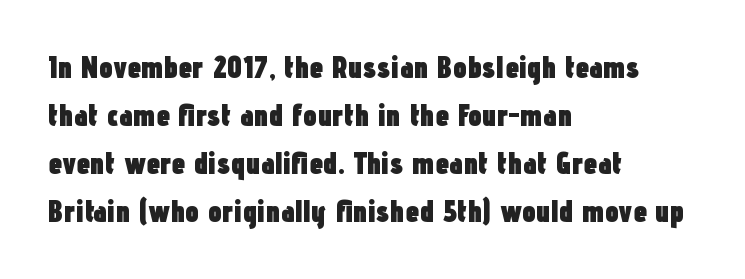
Stroke terminals: plain, sans-serif. These lines keep a tight, regular rhythm from letter to letter. Stroke thickness is high; the sample reads as a true bold. Here the designer chose a conventional face with non-uniform glyph widths. The passage is arranged the way most books set body copy — flush left. The font's upright variant was chosen for this text.
